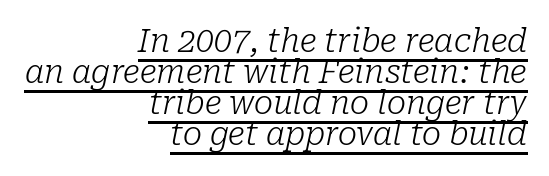
Q: Is the text bold? A: No.
Q: Is the text italic (slanted)? A: Yes, it leans right by about 10 degrees.
Q: Is the typeface a serif or a sans-serif typeface? A: Serif.
Q: Is the text underlined? A: Yes.
Q: How is the paragraph aligned? A: Right-aligned.
Q: Is the spacing between letters normal or unusually wide? A: Normal.
Q: Is the spacing between lines tight, normal or loose? A: Tight.
Q: Width (condensed, normal, or wide)? A: Normal.
Q: Stroke contrast? A: Low.
Q: x-height? A: Medium.
Q: Monospaced? A: No.
